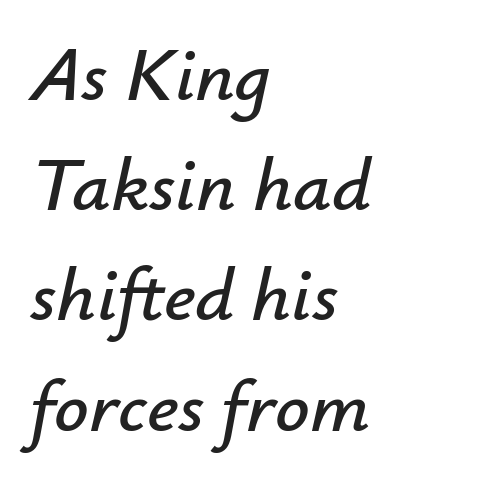
Style check: oblique. Proportional: the letters do not fall into vertical columns. Which margin do the lines hug? The left one — the right edge is uneven. Clear beneath every line of the passage. Is there much room between lines? A standard amount, neither cramped nor airy. A typesetter would call this zero additional tracking.
